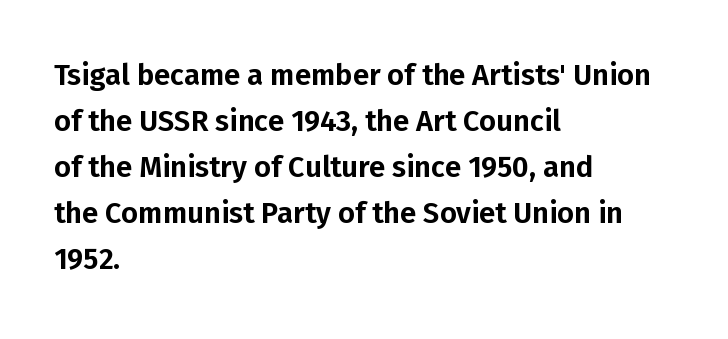
{"serif": "no", "italic": "no", "width": "normal", "stroke_contrast": "low", "x_height": "medium", "monospaced": "no", "underline": "no", "align": "left", "line_spacing": "normal", "line_spacing_ratio": 1.59, "letter_spacing": "normal", "letter_spacing_em": 0.0, "glyph_px": 29}
